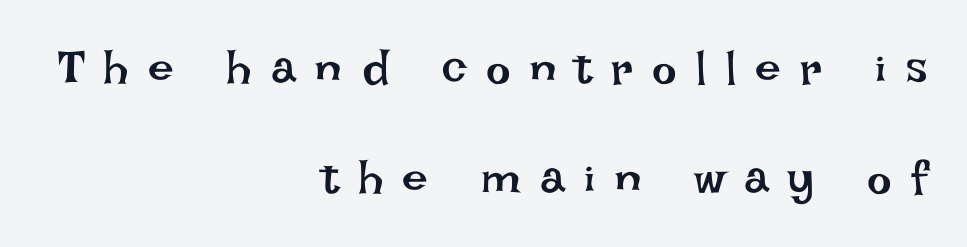
Q: Is the text bold? A: No.
Q: Is the text italic (slanted)? A: No, it is upright.
Q: Is the text underlined? A: No.
Q: How is the paragraph aligned? A: Right-aligned.
Q: Is the spacing between letters normal or unusually wide? A: Unusually wide.
Q: Is the spacing between lines tight, normal or loose? A: Loose.
Q: Width (condensed, normal, or wide)? A: Normal.
Q: Stroke contrast? A: Low.
Q: x-height? A: Large.
Q: Monospaced? A: No.
